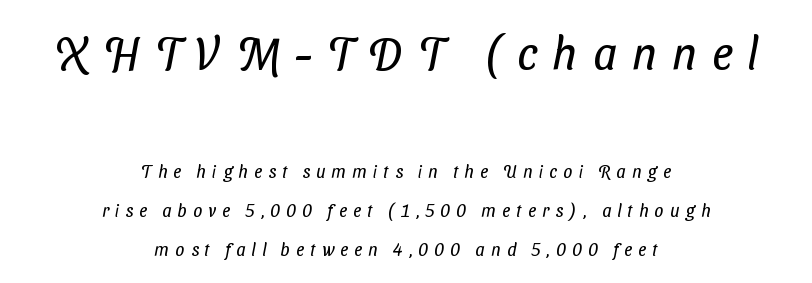
The image shows 46 px regular-weight, condensed sans-serif type; set centered, loose line spacing (2.16x), unusually wide letter spacing (+0.34 em), not underlined; the first (top) block is 2.56x larger; low stroke contrast and a medium x-height.
